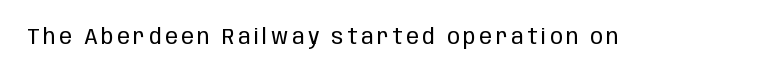
{"italic": "no", "bold": "no", "underline": "no", "glyph_px": 21}
